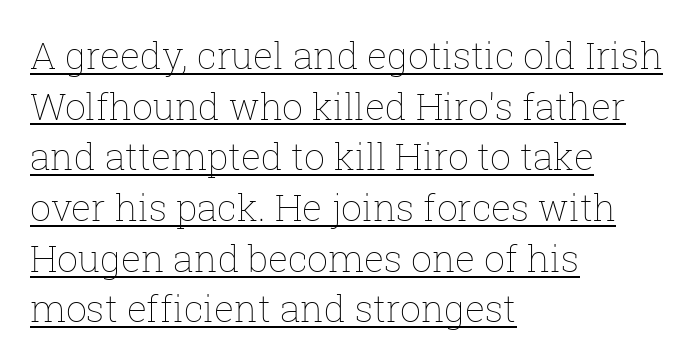
{"italic": "no", "bold": "no", "weight": "thin", "width": "normal", "stroke_contrast": "low", "x_height": "medium", "monospaced": "no", "underline": "yes", "align": "left", "line_spacing": "normal", "line_spacing_ratio": 1.37, "letter_spacing": "normal", "letter_spacing_em": 0.0, "glyph_px": 37}
